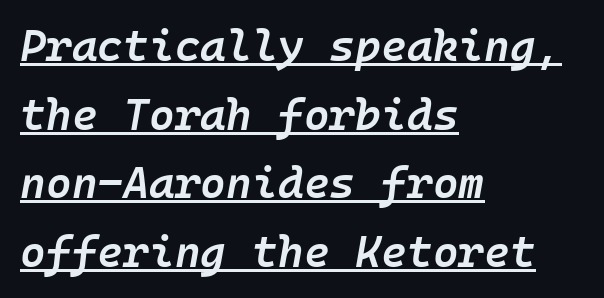
{"italic": "yes", "lean": "right", "slant_degrees": 10, "bold": "semi", "weight": "semibold", "width": "normal", "stroke_contrast": "low", "x_height": "medium", "underline": "yes", "align": "left", "line_spacing": "normal", "line_spacing_ratio": 1.56, "letter_spacing": "normal", "letter_spacing_em": 0.0, "glyph_px": 44}
